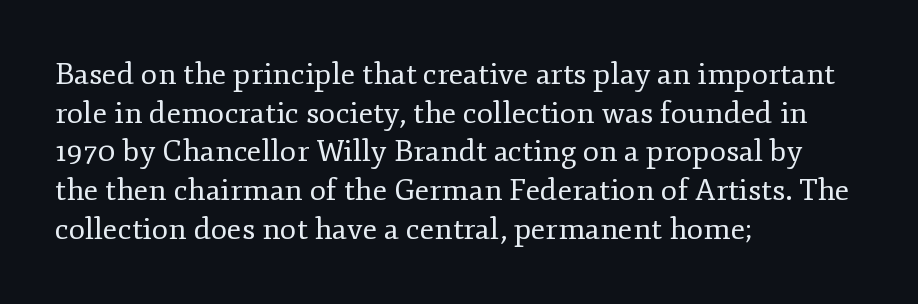
Tracking value appears to be zero — textbook default spacing. Do the characters align in a grid? No, the font is proportional. This is serif lettering, the kind often seen in printed books. Underline: absent. Letters have the restrained weight of plain body copy at most.
